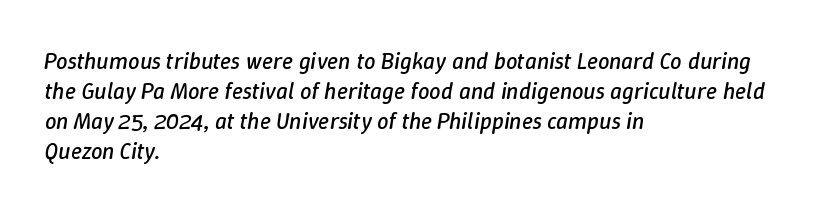
The image shows 23 px text type, italic (leaning right); set left-aligned, normal line spacing (1.31x), normal letter spacing, not underlined.
